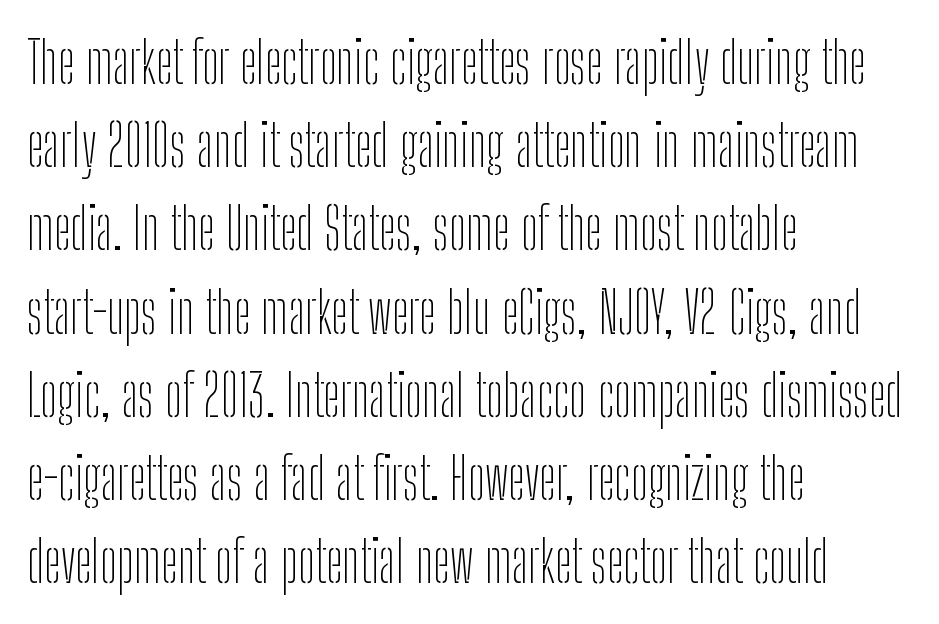
The image shows 57 px thin, condensed sans-serif type, upright; set left-aligned, normal line spacing (1.46x), normal letter spacing, not underlined; low stroke contrast and a medium x-height.
